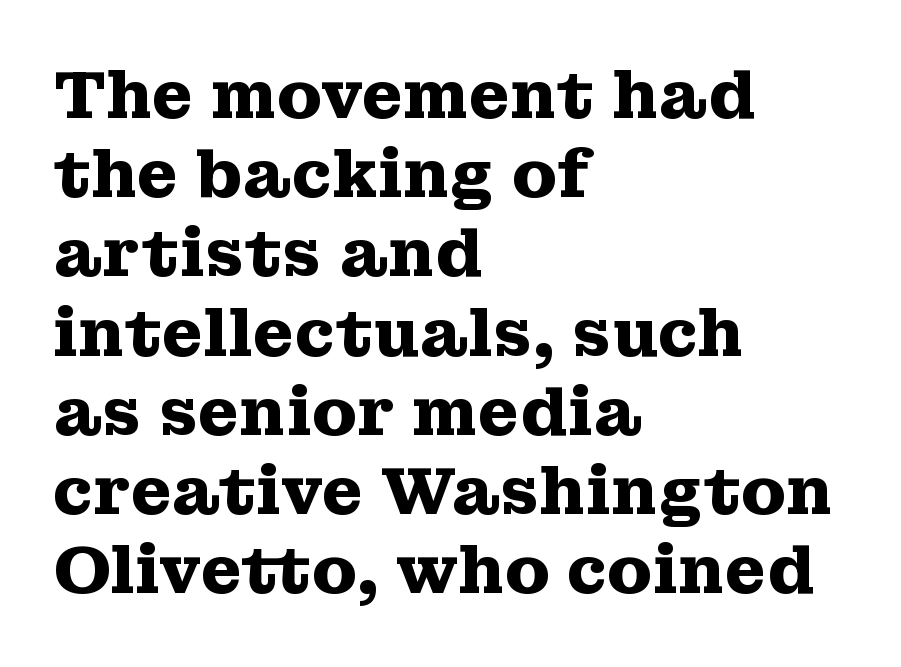
{"serif": "yes", "italic": "no", "bold": "yes", "weight": "heavy", "width": "wide", "stroke_contrast": "medium", "x_height": "medium", "monospaced": "no", "underline": "no", "align": "left", "line_spacing_ratio": 1.2, "letter_spacing": "normal", "letter_spacing_em": 0.0, "glyph_px": 66}
